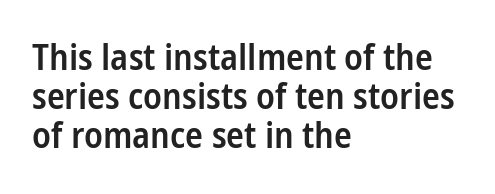
The image shows 37 px semibold, condensed sans-serif type, upright; set left-aligned, tight line spacing (1.06x), normal letter spacing, not underlined; low stroke contrast and a medium x-height.
